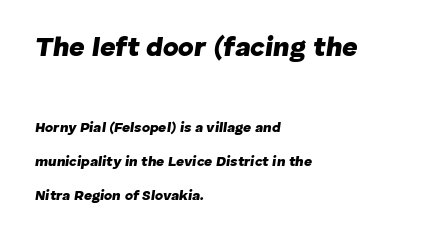
Q: Is the text bold? A: Yes.
Q: Is the text italic (slanted)? A: Yes, it leans right by about 8 degrees.
Q: Is the text underlined? A: No.
Q: How is the paragraph aligned? A: Left-aligned.
Q: Is the spacing between letters normal or unusually wide? A: Normal.
Q: Is the spacing between lines tight, normal or loose? A: Loose.
Q: Which block of text is set in a larger size, the first (top) or the second (bottom)? A: The first (top) one.
